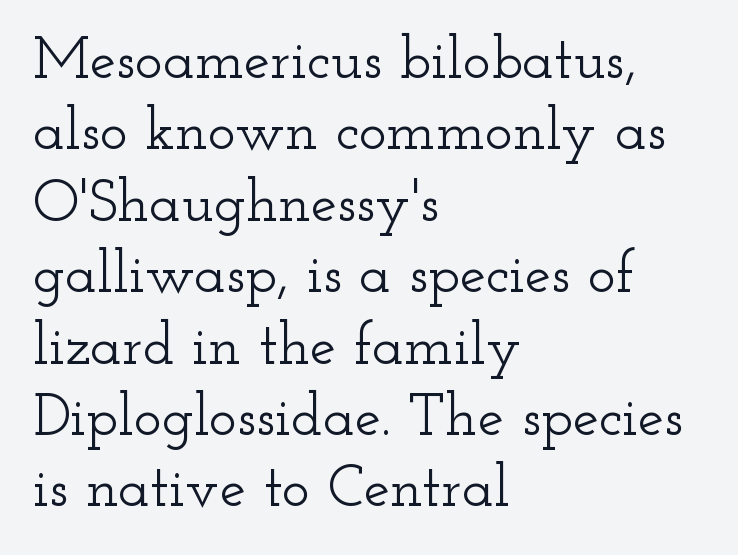
You could not count columns in this text — the font is proportionally spaced. You can tell it's not italic because the verticals are truly vertical. What stands out about the letter spacing? Nothing — it is the standard amount. Look at the bottom of the vertical strokes: they flare into serifs here. Where is the straight margin? On the left.
